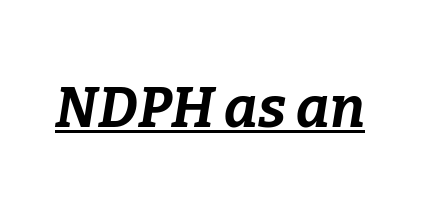
The image shows 57 px bold type, italic (leaning right); set normal letter spacing, underlined; low stroke contrast and a medium x-height.
